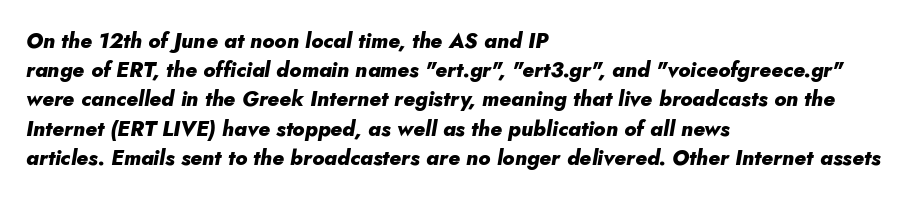
The image shows 21 px bold type, italic (leaning right); set left-aligned, normal line spacing (1.39x), normal letter spacing, not underlined.
